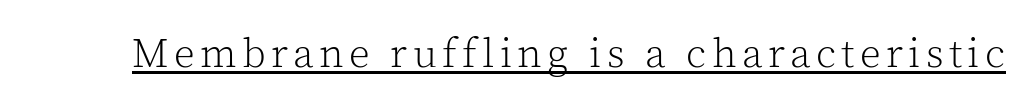
Underline: present. The typeface chosen for these lines features serifs. Is the stroke heavy? The answer is a plain regular-or-lighter. This is roman type, the default non-slanted kind. Looks like regular typesetting: each glyph gets only the width it needs.
